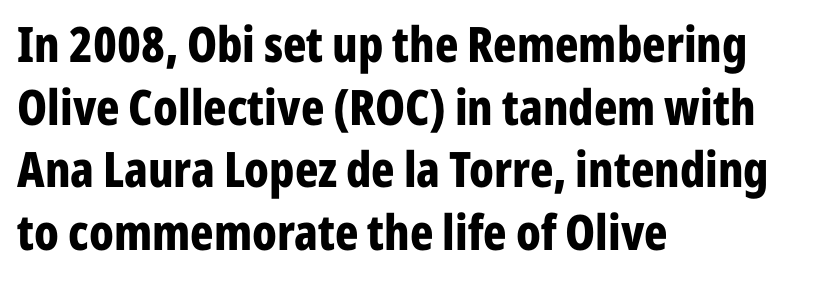
{"serif": "no", "italic": "no", "bold": "yes", "weight": "bold", "width": "condensed", "stroke_contrast": "low", "x_height": "medium", "monospaced": "no", "underline": "no", "align": "left", "line_spacing": "normal", "line_spacing_ratio": 1.28, "letter_spacing": "normal", "letter_spacing_em": 0.0, "glyph_px": 49}
